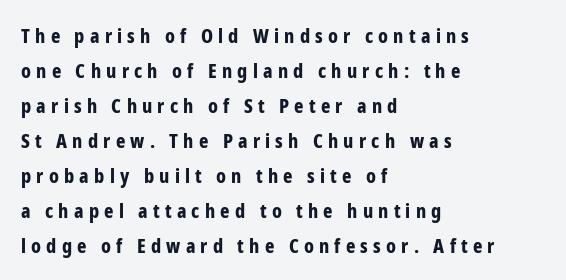
Q: Is the text bold? A: Yes.
Q: Is the text italic (slanted)? A: No, it is upright.
Q: Is the text underlined? A: No.
Q: How is the paragraph aligned? A: Left-aligned.
Q: Is the spacing between letters normal or unusually wide? A: Unusually wide.
